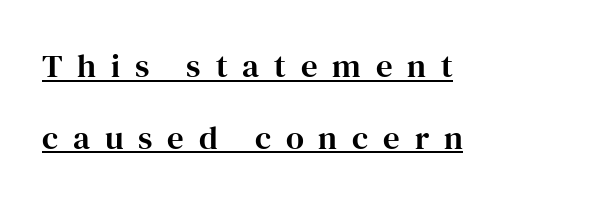
The image shows 33 px serif type, upright; set left-aligned, loose line spacing (2.18x), unusually wide letter spacing (+0.45 em), underlined; high stroke contrast and a medium x-height.
